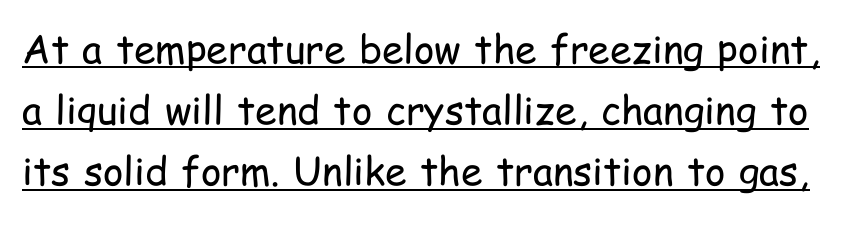
The image shows 39 px regular-weight, condensed sans-serif type, upright; set normal line spacing (1.57x), normal letter spacing, underlined; low stroke contrast and a medium x-height.
